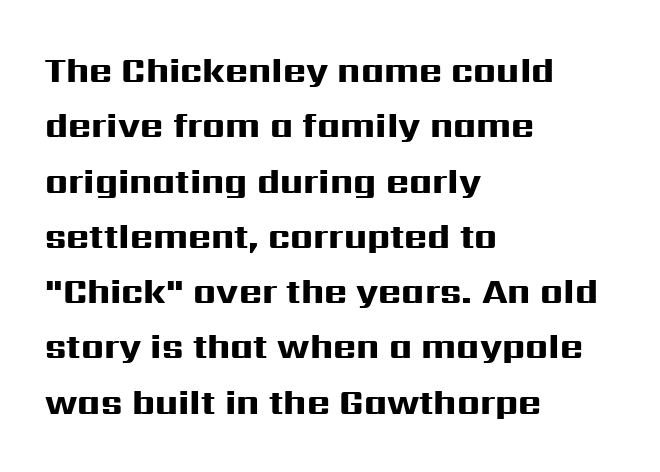
{"serif": "no", "italic": "no", "bold": "yes", "weight": "heavy", "width": "wide", "stroke_contrast": "high", "x_height": "medium", "monospaced": "no", "underline": "no", "align": "left", "line_spacing": "normal", "line_spacing_ratio": 1.58, "letter_spacing": "normal", "letter_spacing_em": 0.0, "glyph_px": 35}
